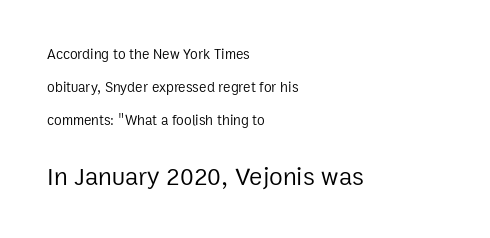
The image shows 25 px text type, upright; set left-aligned, loose line spacing (2.34x), normal letter spacing, not underlined; the second (bottom) block is 1.79x larger.
